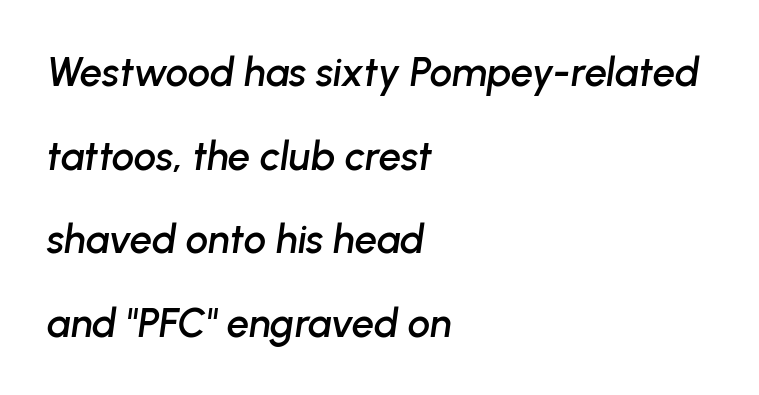
Q: Is the text italic (slanted)? A: Yes, it leans right by about 8 degrees.
Q: Is the text underlined? A: No.
Q: How is the paragraph aligned? A: Left-aligned.
Q: Is the spacing between letters normal or unusually wide? A: Normal.
Q: Is the spacing between lines tight, normal or loose? A: Loose.
Q: Width (condensed, normal, or wide)? A: Normal.
Q: Stroke contrast? A: Low.
Q: x-height? A: Medium.
Q: Monospaced? A: No.
